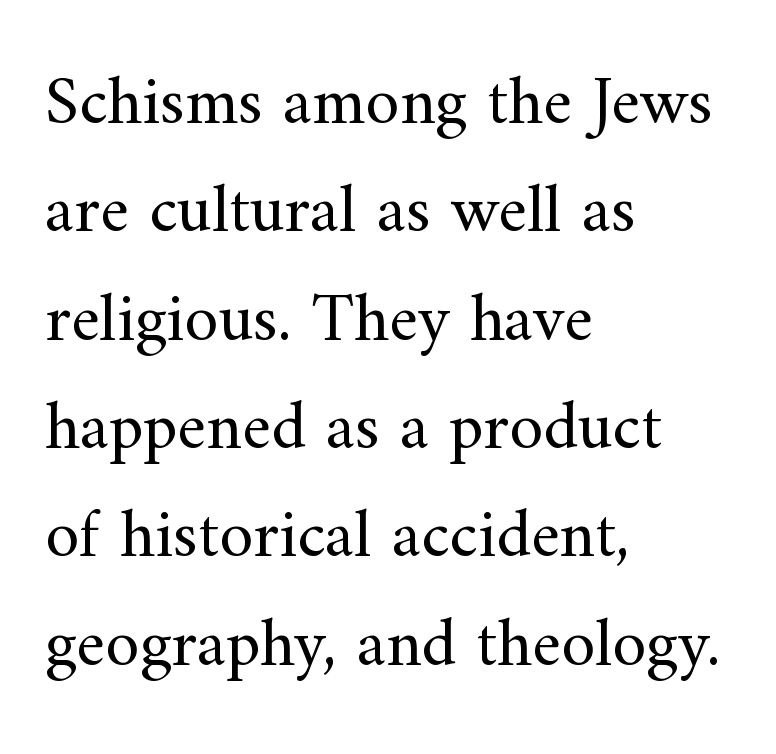
The letterforms sit at book weight or below. A typesetter would mark this as roman, not italic. Do the characters align in a grid? No, the font is proportional. You could call the tracking neutral — neither tight nor loose.
